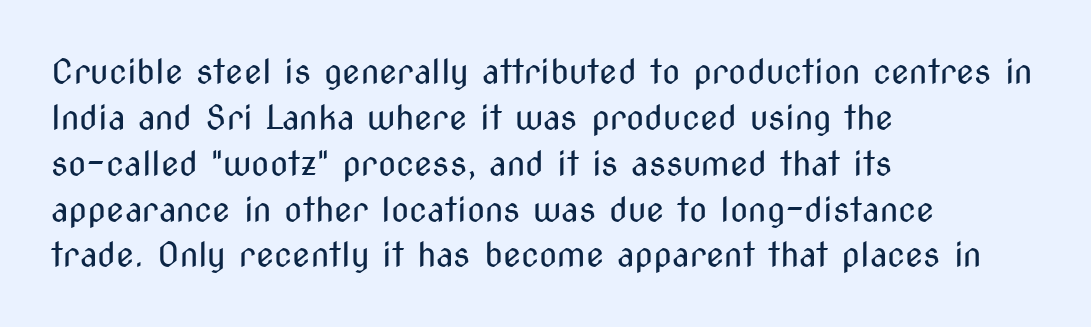
This is not heavy type; no bold has been used. Visually the block forms a straight wall on the left and a jagged coastline on the right. I'd call this a sans setting — the letters go barefoot. The rendering uses natural spacing where letterforms have individual widths. No extra tracking has been applied to these lines. How would I describe the line gaps? Plain and ordinary.
